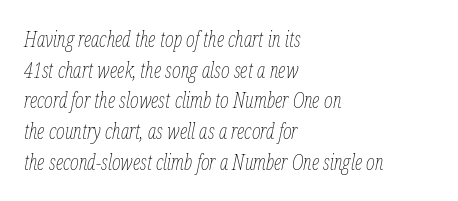
Q: Is the text bold? A: No.
Q: Is the text italic (slanted)? A: Yes, it leans right by about 12 degrees.
Q: Is the text underlined? A: No.
Q: How is the paragraph aligned? A: Left-aligned.
Q: Is the spacing between letters normal or unusually wide? A: Normal.
Q: Is the spacing between lines tight, normal or loose? A: Normal.
